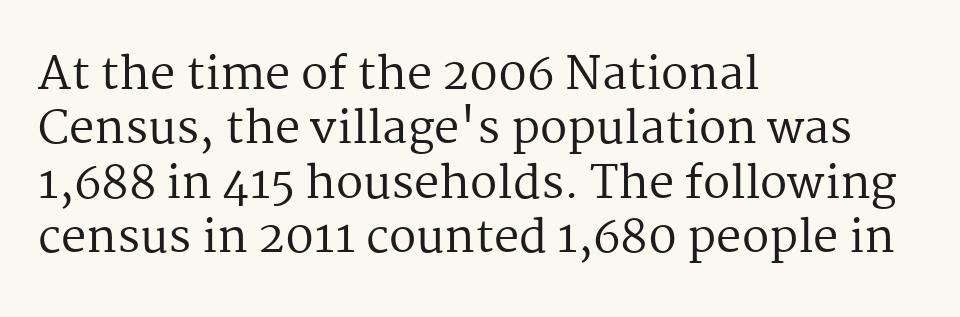
Q: Is the text bold? A: No.
Q: Is the text italic (slanted)? A: No, it is upright.
Q: Is the typeface a serif or a sans-serif typeface? A: Serif.
Q: Is the text underlined? A: No.
Q: How is the paragraph aligned? A: Left-aligned.
Q: Is the spacing between letters normal or unusually wide? A: Normal.
Q: Width (condensed, normal, or wide)? A: Normal.
Q: Stroke contrast? A: Medium.
Q: x-height? A: Medium.
Q: Monospaced? A: No.
